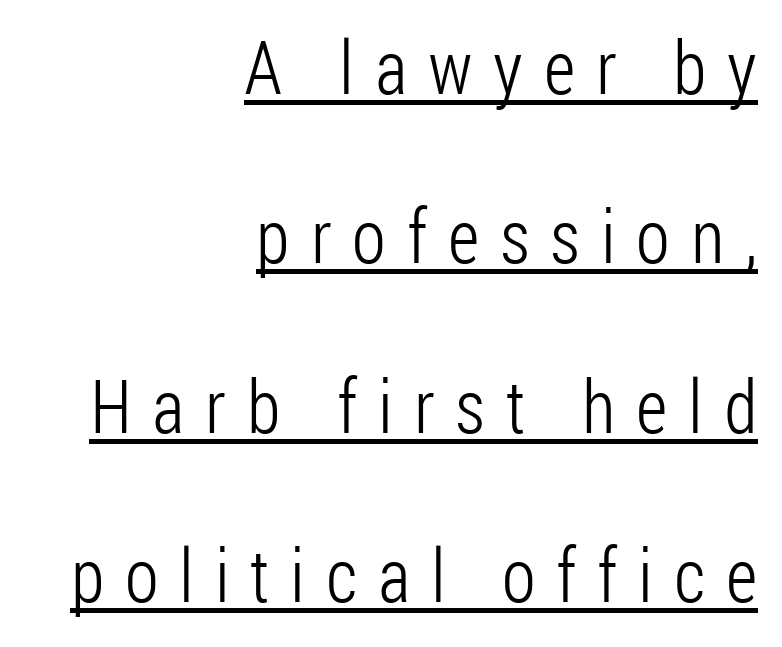
The image shows 74 px light, condensed sans-serif type, upright; set right-aligned, loose line spacing (2.29x), unusually wide letter spacing (+0.28 em), underlined; low stroke contrast and a medium x-height.
